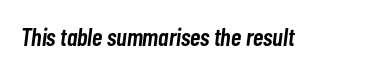
These lines carry some extra weight — a demibold, not a full bold. Tracking value appears to be zero — textbook default spacing. The glyphs look as if they've been sheared to an angle. The area under the type is left untouched.
